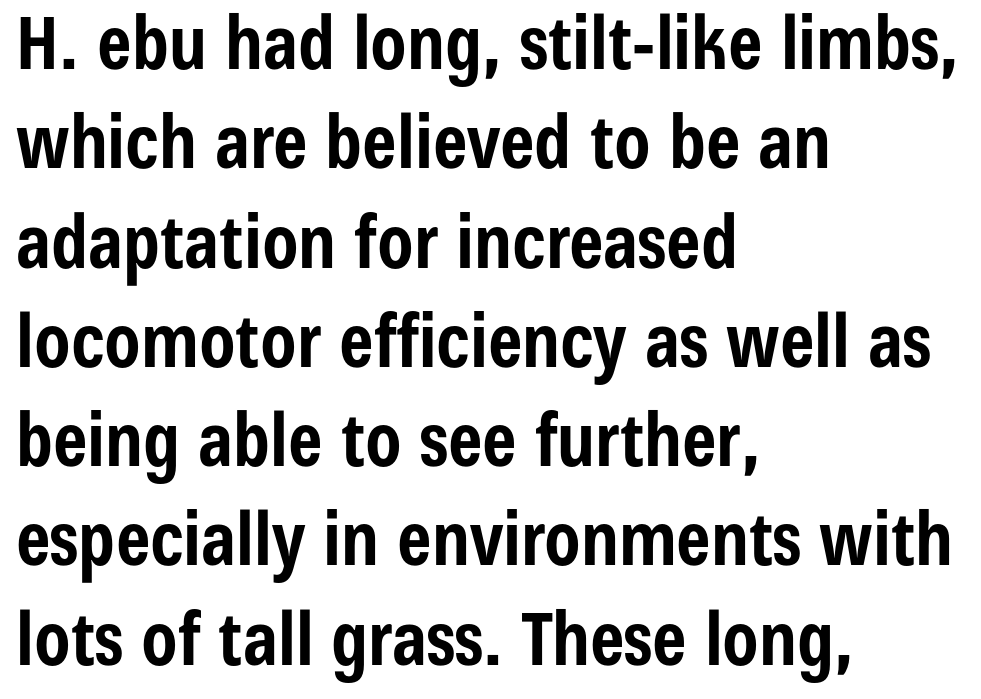
The image shows 73 px bold, condensed sans-serif type, upright; set left-aligned, normal line spacing (1.36x), normal letter spacing, not underlined; low stroke contrast and a medium x-height.
